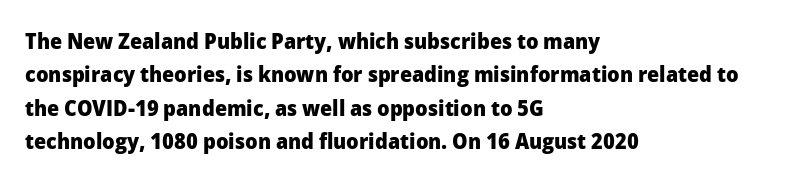
The strip under each line holds only bare page. Between one letter and the next there's only the usual sliver of space. Is there any slant? The stems are plumb. Plenty of ink on the page — the face is bold. Leading matches the norm, producing a regular column.
